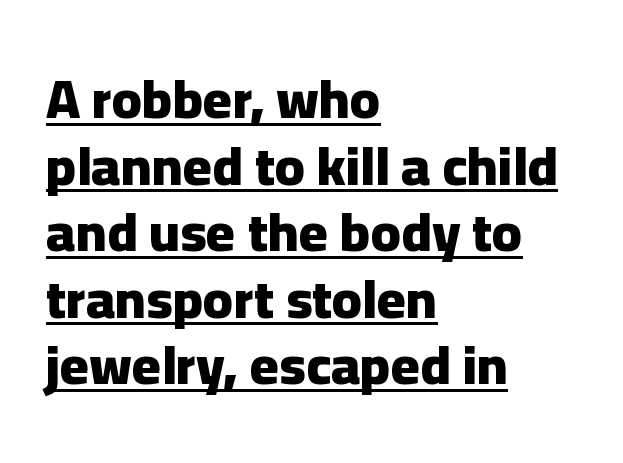
{"serif": "no", "italic": "no", "bold": "yes", "weight": "heavy", "width": "normal", "stroke_contrast": "low", "x_height": "medium", "monospaced": "no", "underline": "yes", "align": "left", "line_spacing_ratio": 1.21, "letter_spacing": "normal", "letter_spacing_em": 0.0, "glyph_px": 55}
